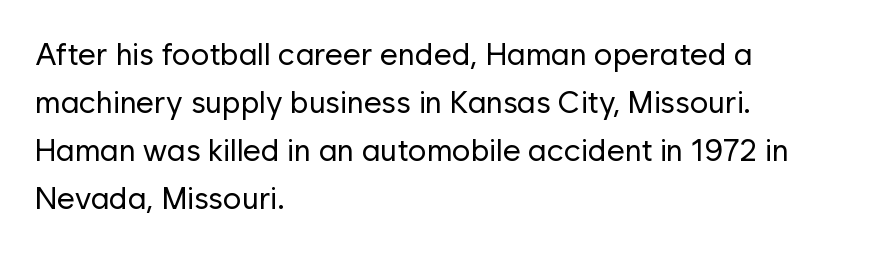
The foot of each line stays bare and open. Heft: none added — not bold. The passage shown is typed in a proportional face where columns would drift. The letters carry no serifs — their stems end cleanly without finishing strokes.
